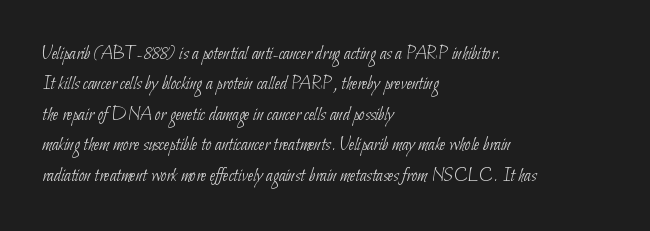
{"bold": "no", "underline": "no", "align": "left", "line_spacing": "normal", "line_spacing_ratio": 1.52, "letter_spacing": "normal", "letter_spacing_em": 0.0, "glyph_px": 20}
